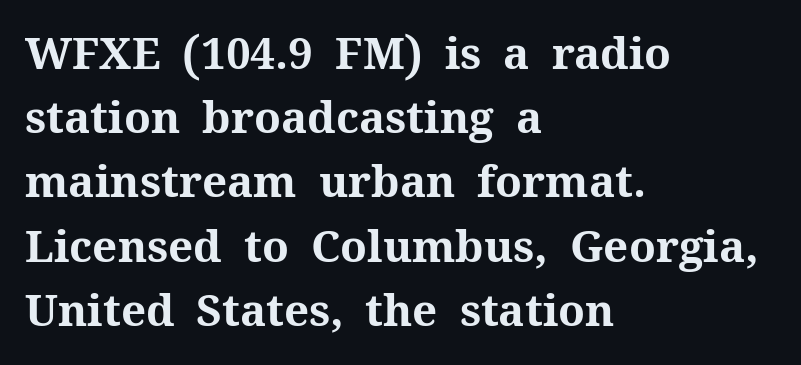
Q: Is the text bold? A: Yes.
Q: Is the text italic (slanted)? A: No, it is upright.
Q: Is the typeface a serif or a sans-serif typeface? A: Serif.
Q: Is the text underlined? A: No.
Q: How is the paragraph aligned? A: Left-aligned.
Q: Is the spacing between letters normal or unusually wide? A: Normal.
Q: Is the spacing between lines tight, normal or loose? A: Normal.
Q: Width (condensed, normal, or wide)? A: Normal.
Q: Stroke contrast? A: Medium.
Q: x-height? A: Medium.
Q: Monospaced? A: No.
